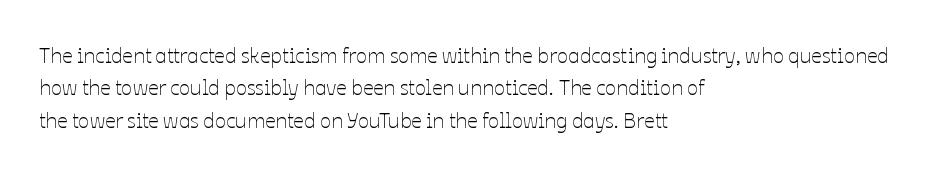
Words float on clear page, feet unadorned. Letters have the restrained weight of plain body copy at most. Horizontal alignment here is leftward, the default for most running prose. Whoever set this chose a conventional vertical rhythm. This sample uses an upright cut, with every glyph sitting square on the baseline.
